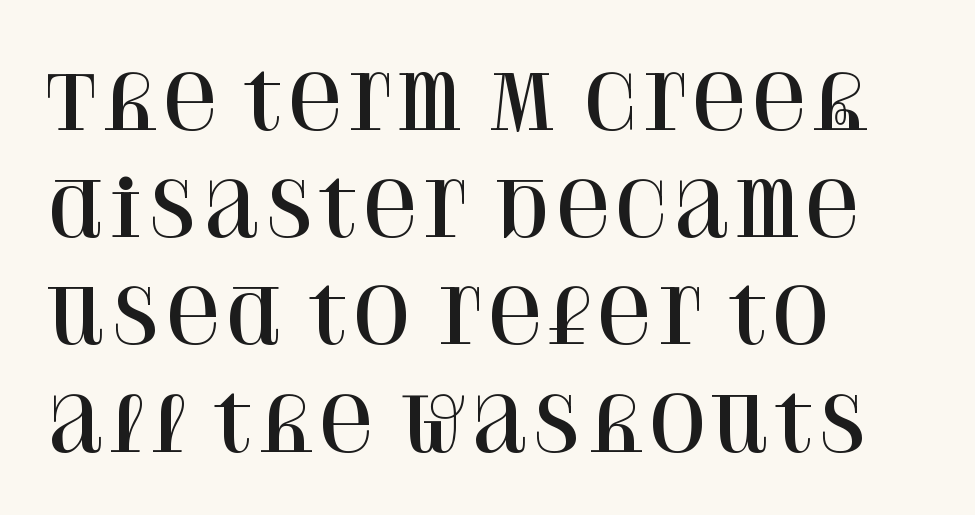
Q: Is the text italic (slanted)? A: No, it is upright.
Q: Is the typeface a serif or a sans-serif typeface? A: Serif.
Q: Is the text underlined? A: No.
Q: How is the paragraph aligned? A: Left-aligned.
Q: Is the spacing between letters normal or unusually wide? A: Normal.
Q: Is the spacing between lines tight, normal or loose? A: Normal.
Q: Width (condensed, normal, or wide)? A: Normal.
Q: Stroke contrast? A: High.
Q: x-height? A: Large.
Q: Monospaced? A: No.
